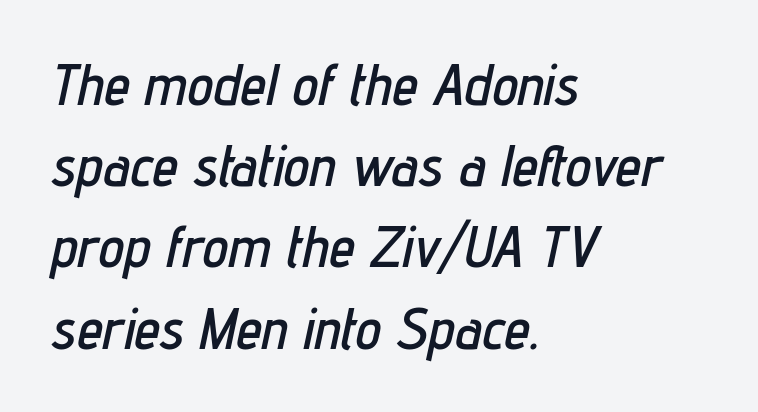
The image shows 58 px condensed type, italic (leaning right); set left-aligned, normal line spacing (1.4x), normal letter spacing, not underlined; low stroke contrast and a medium x-height.
